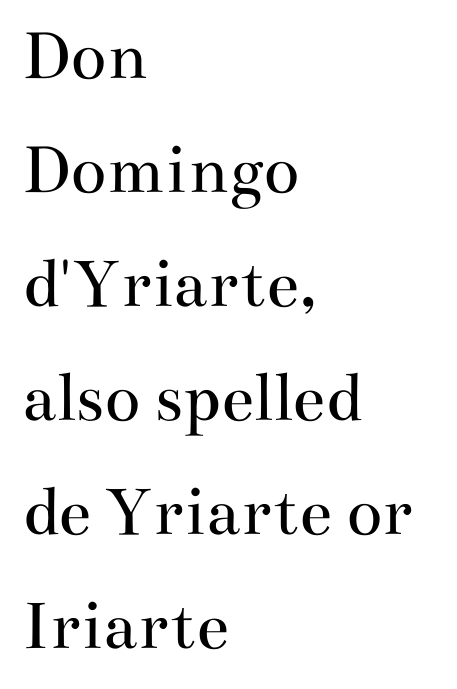
The image shows 74 px regular-weight, wide serif type, upright; set left-aligned, normal line spacing (1.54x), normal letter spacing, not underlined; medium stroke contrast and a small x-height.
